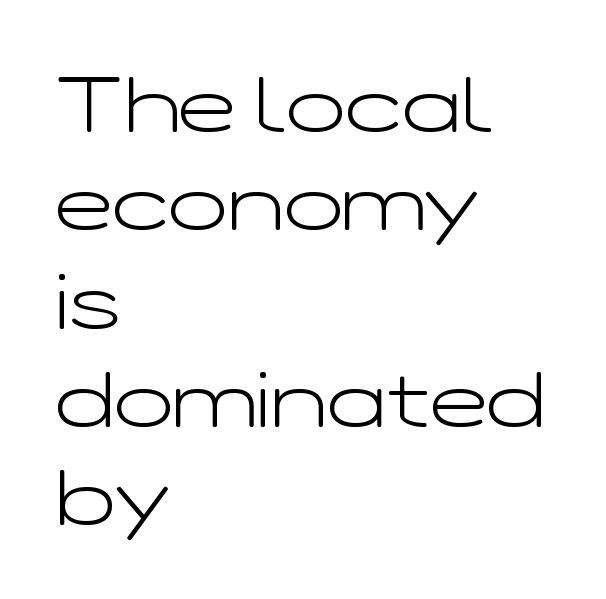
Lines of text with bare space underneath. The type is set solid horizontally, with unmodified tracking. Look at the bottom of the vertical strokes: they stop flat, with no serifs. Stems and bowls with no extra thickness — not bold. Italic? Not at all — the glyphs are vertical. The lines are quadded left.
